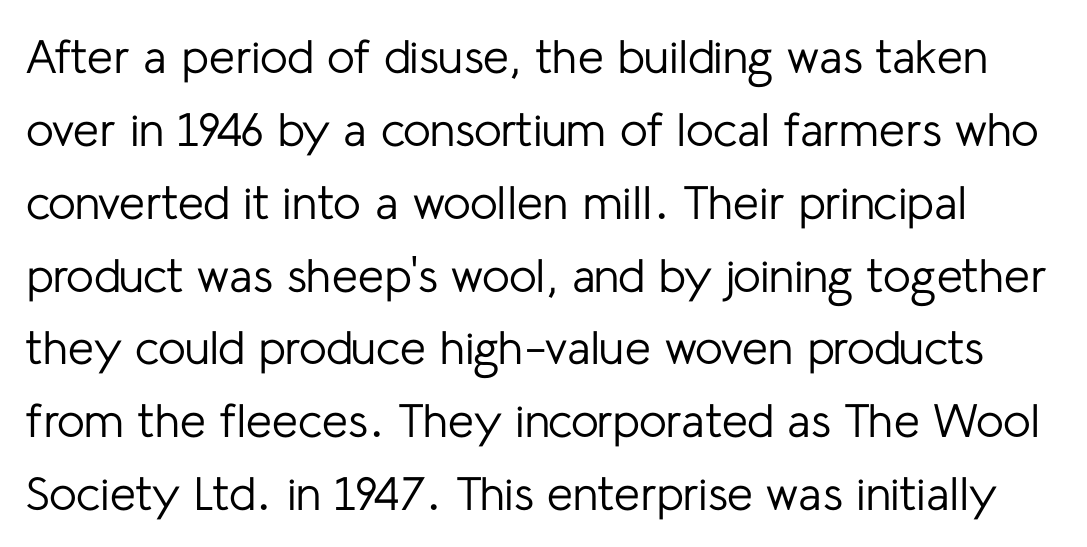
Q: Is the text bold? A: No.
Q: Is the text italic (slanted)? A: No, it is upright.
Q: Is the typeface a serif or a sans-serif typeface? A: Sans-serif.
Q: Is the text underlined? A: No.
Q: Is the spacing between letters normal or unusually wide? A: Normal.
Q: Is the spacing between lines tight, normal or loose? A: Normal.
Q: Width (condensed, normal, or wide)? A: Normal.
Q: Stroke contrast? A: Low.
Q: x-height? A: Medium.
Q: Monospaced? A: No.
